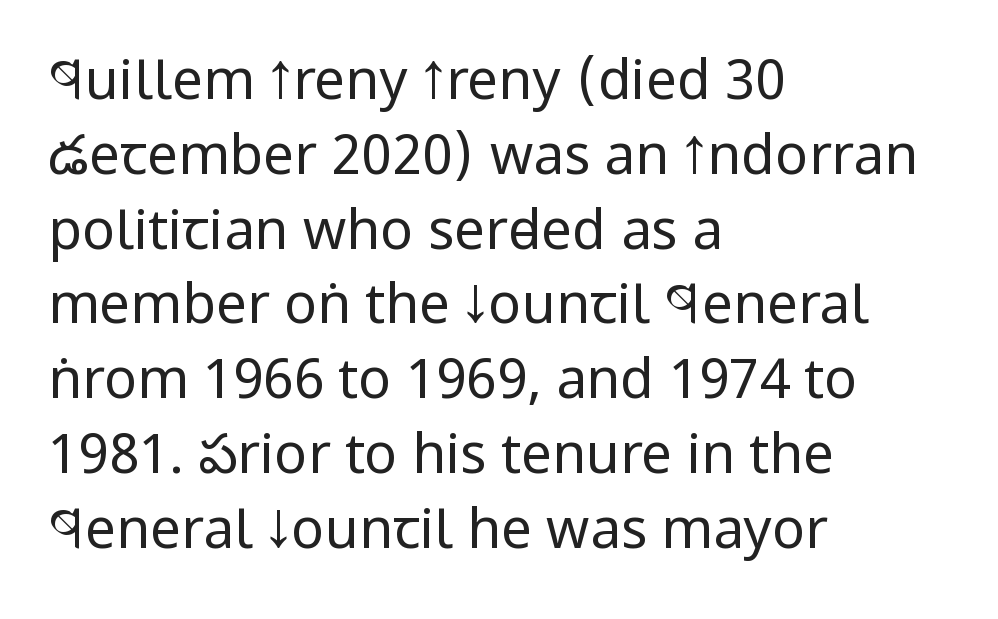
Honestly, there is no underline to notice here at all. The letters look calm and open, with moderate or lighter stems. Nobody touched the tracking dial on this one. Teacher's note: observe the even left margin — that is flush-left alignment. Nope, not italic — everything's standing straight.
